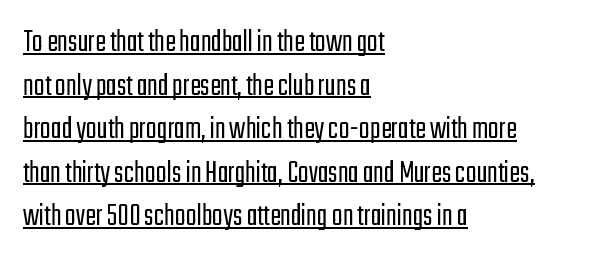
Nobody touched the tracking dial on this one. The lines are quadded left. The passage shown is typed in a proportional face where columns would drift. Nope, not italic — everything's standing straight. A typesetter would call this leading conventional body-copy spacing.
